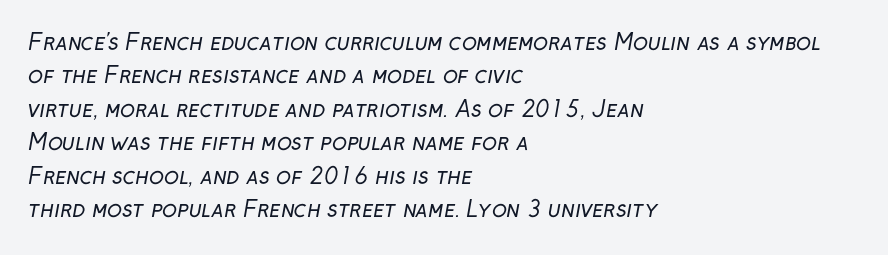
Q: Is the text bold? A: No.
Q: Is the text underlined? A: No.
Q: How is the paragraph aligned? A: Left-aligned.
Q: Is the spacing between letters normal or unusually wide? A: Normal.
Q: Is the spacing between lines tight, normal or loose? A: Normal.
